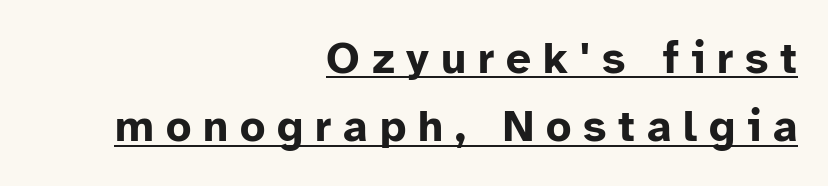
The image shows 44 px bold sans-serif type, upright; set right-aligned, normal line spacing (1.55x), unusually wide letter spacing (+0.27 em), underlined; low stroke contrast and a medium x-height.
